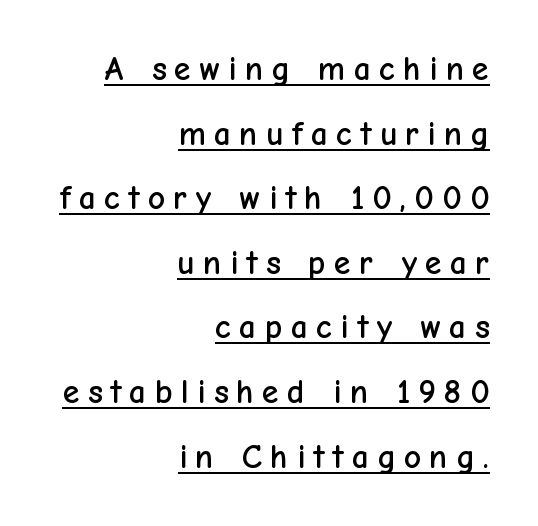
{"serif": "no", "italic": "no", "width": "normal", "stroke_contrast": "low", "x_height": "medium", "monospaced": "no", "underline": "yes", "align": "right", "line_spacing": "loose", "line_spacing_ratio": 1.9, "letter_spacing": "wide", "letter_spacing_em": 0.24, "glyph_px": 34}
